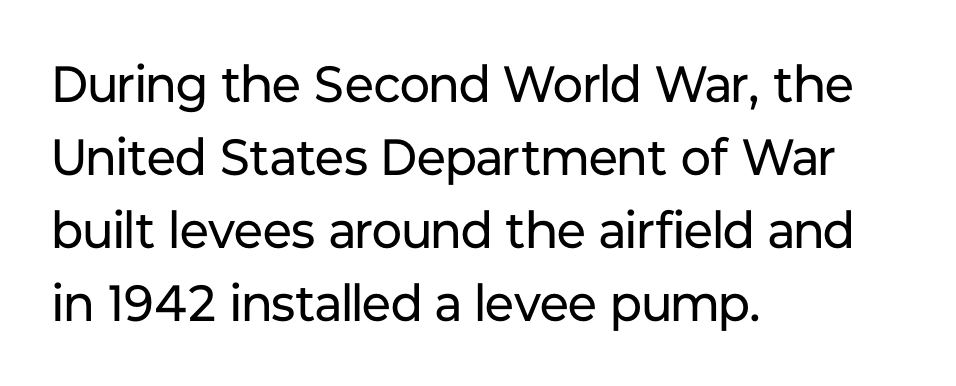
This sample is left-justified, so line endings fall wherever the words run out. Glyph-to-glyph distance matches everyday printed text. Glance below the letters and you will spot only blank space. Leading matches the norm, producing a regular column.
